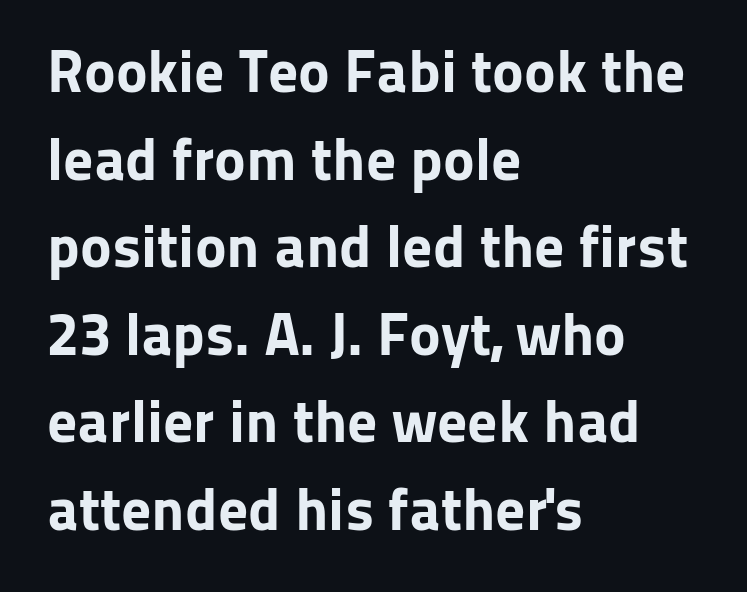
The image shows 60 px bold sans-serif type, upright; set left-aligned, normal line spacing (1.46x), normal letter spacing, not underlined; low stroke contrast and a medium x-height.
